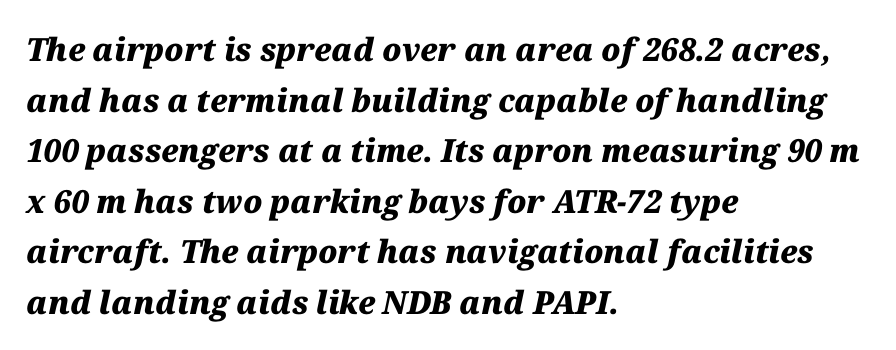
Q: Is the text bold? A: Yes.
Q: Is the text italic (slanted)? A: Yes, it leans right by about 12 degrees.
Q: Is the text underlined? A: No.
Q: How is the paragraph aligned? A: Left-aligned.
Q: Is the spacing between letters normal or unusually wide? A: Normal.
Q: Is the spacing between lines tight, normal or loose? A: Normal.
Q: Width (condensed, normal, or wide)? A: Normal.
Q: Stroke contrast? A: Medium.
Q: x-height? A: Medium.
Q: Monospaced? A: No.
